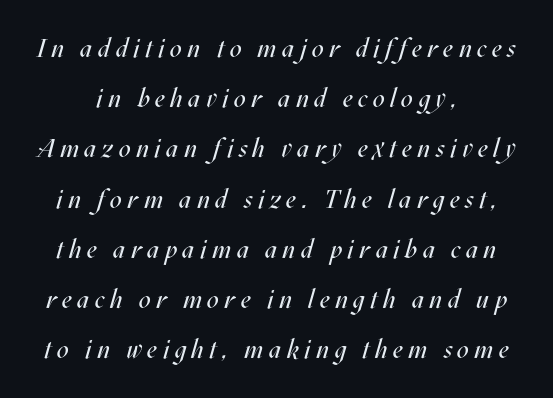
{"italic": "yes", "lean": "right", "slant_degrees": 17, "bold": "no", "underline": "no", "line_spacing": "loose", "line_spacing_ratio": 1.93, "letter_spacing": "wide", "letter_spacing_em": 0.21, "glyph_px": 26}
